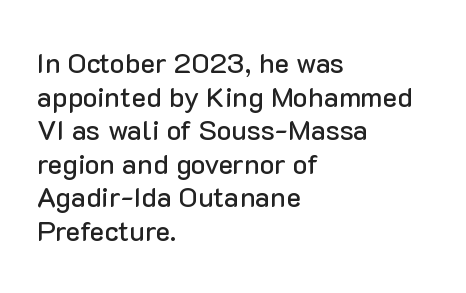
You could call the tracking neutral — neither tight nor loose. Each letter keeps its own natural width here, so spacing adapts to shape. The lettering holds an erect, upright posture throughout. Each row of text sits above clean, open space. Regarding serifs, this sample does without them. A classic flush-left, rag-right setting is used for this passage.
